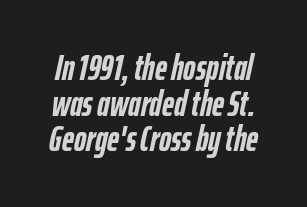
The area under the type is left untouched. Typesetter's note: full bold, strokes at maximum text heaviness. Baseline-to-baseline distance is barely more than the letter height. Nothing unusual about the tracking: characters are spaced as the font intends.
